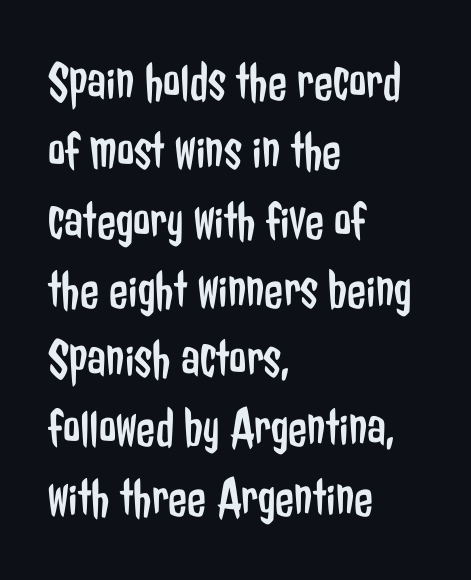
Each letter keeps its own natural width here, so spacing adapts to shape. Regarding serifs, this sample does without them. The space between consecutive lines is moderate. The ragged edge is on the right, which tells us the setting is flush left. Characters remain perfectly vertical along every line. Stems and bowls with no extra thickness — not bold.
